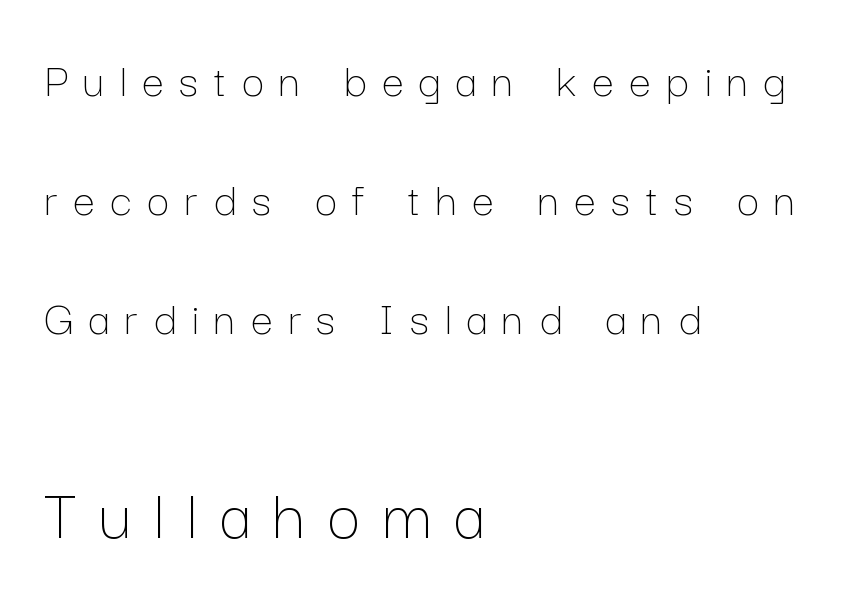
Q: Is the text bold? A: No.
Q: Is the text italic (slanted)? A: No, it is upright.
Q: Is the text underlined? A: No.
Q: How is the paragraph aligned? A: Left-aligned.
Q: Is the spacing between letters normal or unusually wide? A: Unusually wide.
Q: Is the spacing between lines tight, normal or loose? A: Loose.
Q: Which block of text is set in a larger size, the first (top) or the second (bottom)? A: The second (bottom) one.
Q: Width (condensed, normal, or wide)? A: Normal.
Q: Stroke contrast? A: Low.
Q: x-height? A: Medium.
Q: Monospaced? A: No.
